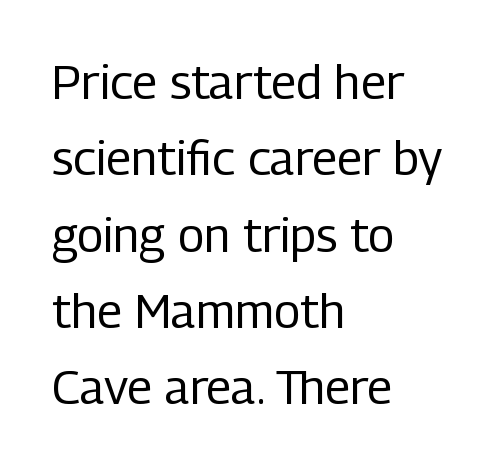
Proportional: the letters do not fall into vertical columns. Descenders are the only things crossing below the line. The letters stand straight up with perfectly vertical stems. Grotesque or geometric, the face here clearly has no serifs. Teacher's note: observe the even left margin — that is flush-left alignment.
